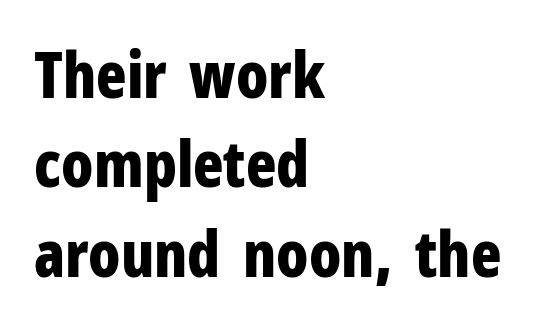
The image shows 63 px bold, condensed sans-serif type, upright; set left-aligned, normal line spacing (1.42x), normal letter spacing, not underlined; low stroke contrast and a medium x-height.
